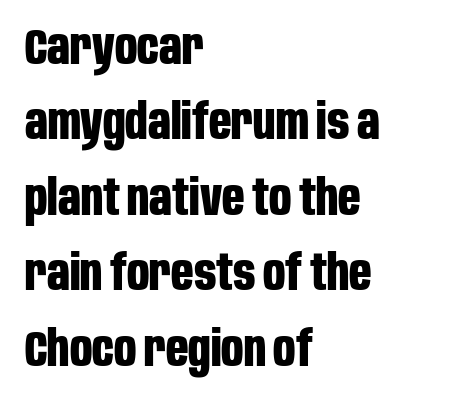
{"serif": "no", "italic": "no", "bold": "yes", "weight": "bold", "width": "condensed", "stroke_contrast": "low", "x_height": "large", "monospaced": "no", "underline": "no", "align": "left", "line_spacing": "normal", "line_spacing_ratio": 1.54, "letter_spacing": "normal", "letter_spacing_em": 0.0, "glyph_px": 49}
